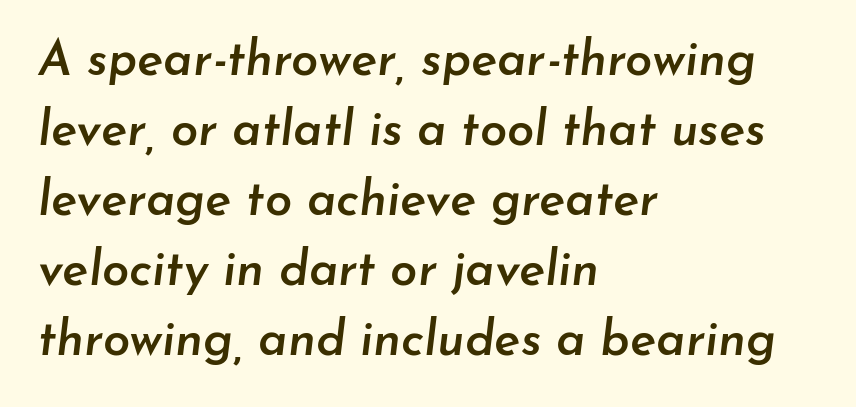
Q: Is the text bold? A: Semi-bold.
Q: Is the text italic (slanted)? A: Yes, it leans right by about 7 degrees.
Q: Is the text underlined? A: No.
Q: How is the paragraph aligned? A: Left-aligned.
Q: Is the spacing between letters normal or unusually wide? A: Normal.
Q: Is the spacing between lines tight, normal or loose? A: Normal.
Q: Width (condensed, normal, or wide)? A: Normal.
Q: Stroke contrast? A: Low.
Q: x-height? A: Small.
Q: Monospaced? A: No.
